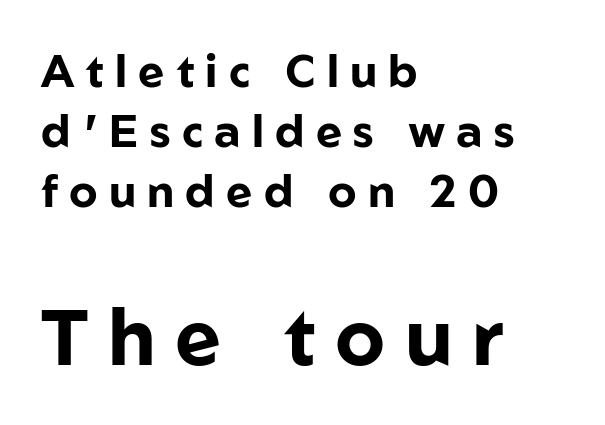
{"serif": "no", "italic": "no", "bold": "yes", "weight": "bold", "width": "normal", "stroke_contrast": "low", "x_height": "medium", "monospaced": "no", "underline": "no", "align": "left", "line_spacing": "normal", "line_spacing_ratio": 1.33, "letter_spacing": "wide", "letter_spacing_em": 0.25, "larger_block": "second", "size_ratio": 1.76, "glyph_px": 79}
